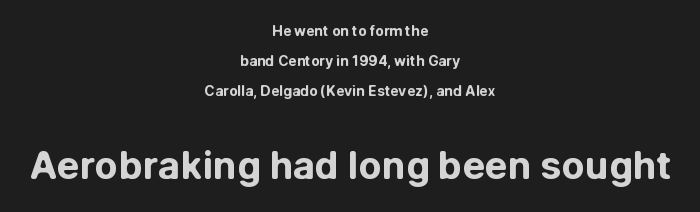
In terms of letterform style, serifs are entirely absent. The letters advance in unequal steps, a hallmark of proportional type. Ascenders rise straight up at ninety degrees. The rag falls on both sides of this text block equally.
